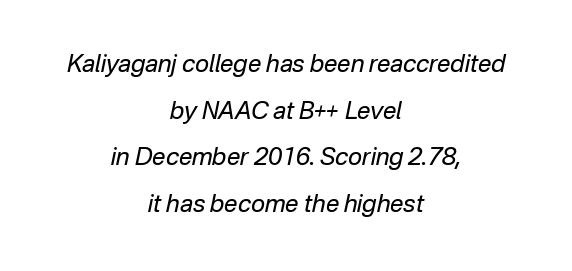
Q: Is the text bold? A: No.
Q: Is the text italic (slanted)? A: Yes, it leans right by about 12 degrees.
Q: Is the text underlined? A: No.
Q: How is the paragraph aligned? A: Centered.
Q: Is the spacing between letters normal or unusually wide? A: Normal.
Q: Is the spacing between lines tight, normal or loose? A: Loose.
